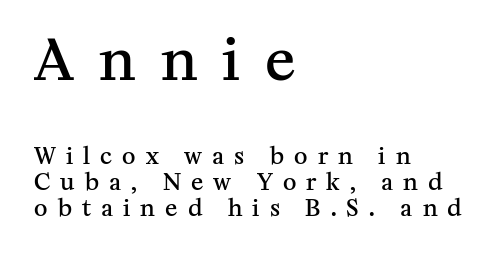
{"serif": "yes", "italic": "no", "bold": "semi", "weight": "semibold", "width": "normal", "stroke_contrast": "medium", "x_height": "medium", "monospaced": "no", "underline": "no", "align": "left", "line_spacing": "tight", "line_spacing_ratio": 1.14, "letter_spacing": "wide", "letter_spacing_em": 0.44, "larger_block": "first", "size_ratio": 2.48, "glyph_px": 57}
